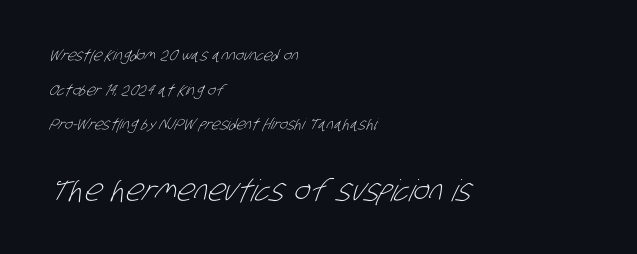
Q: Is the text bold? A: No.
Q: Is the typeface a serif or a sans-serif typeface? A: Sans-serif.
Q: Is the text underlined? A: No.
Q: How is the paragraph aligned? A: Left-aligned.
Q: Is the spacing between letters normal or unusually wide? A: Normal.
Q: Is the spacing between lines tight, normal or loose? A: Loose.
Q: Which block of text is set in a larger size, the first (top) or the second (bottom)? A: The second (bottom) one.
Q: Width (condensed, normal, or wide)? A: Condensed.
Q: Stroke contrast? A: Low.
Q: x-height? A: Large.
Q: Monospaced? A: No.
